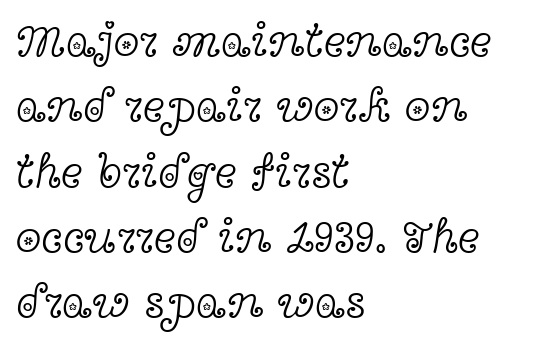
{"serif": "yes", "italic": "no", "bold": "no", "weight": "light", "width": "wide", "x_height": "medium", "monospaced": "no", "underline": "no", "align": "left", "line_spacing": "normal", "line_spacing_ratio": 1.39, "letter_spacing": "normal", "letter_spacing_em": 0.0, "glyph_px": 47}
